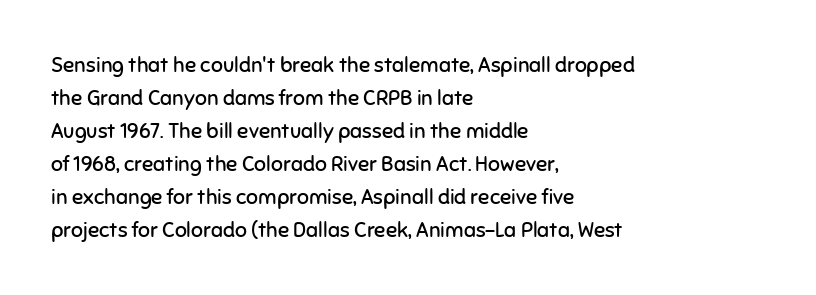
The image shows 21 px text type, upright; set left-aligned, normal line spacing (1.57x), normal letter spacing, not underlined.
